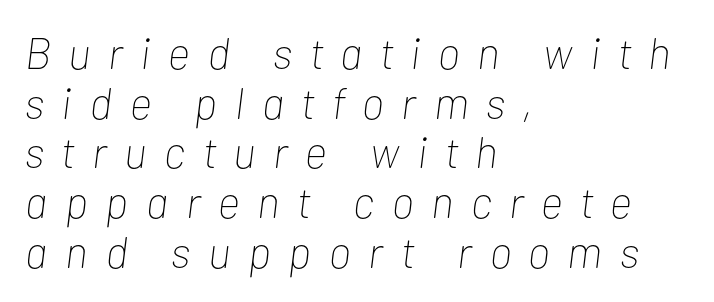
{"italic": "yes", "lean": "right", "slant_degrees": 7, "bold": "no", "weight": "thin", "width": "condensed", "stroke_contrast": "low", "x_height": "medium", "monospaced": "no", "underline": "no", "align": "left", "line_spacing": "tight", "line_spacing_ratio": 1.13, "letter_spacing": "wide", "letter_spacing_em": 0.4, "glyph_px": 44}
